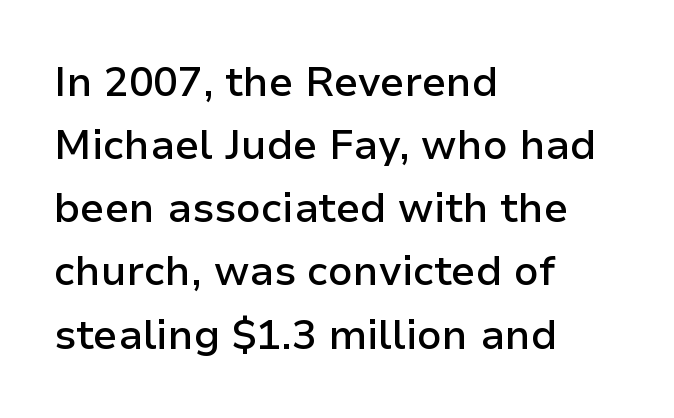
The image shows 41 px semibold sans-serif type, upright; set left-aligned, normal line spacing (1.54x), normal letter spacing, not underlined; low stroke contrast and a medium x-height.
